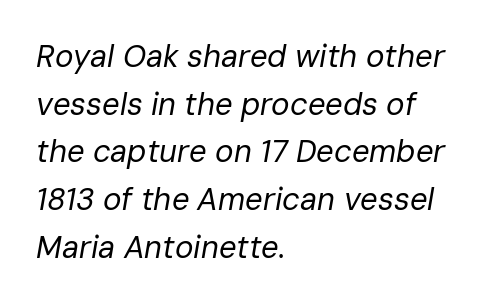
Q: Is the text bold? A: No.
Q: Is the text italic (slanted)? A: Yes, it leans right by about 10 degrees.
Q: Is the text underlined? A: No.
Q: How is the paragraph aligned? A: Left-aligned.
Q: Is the spacing between letters normal or unusually wide? A: Normal.
Q: Is the spacing between lines tight, normal or loose? A: Normal.
Q: Width (condensed, normal, or wide)? A: Normal.
Q: Stroke contrast? A: Low.
Q: x-height? A: Medium.
Q: Monospaced? A: No.
